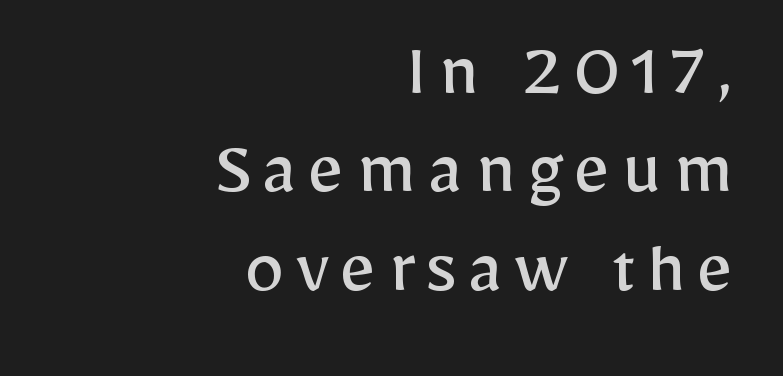
The image shows 80 px regular-weight sans-serif type, upright; set right-aligned, line spacing 1.23x, not underlined; low stroke contrast and a medium x-height.
